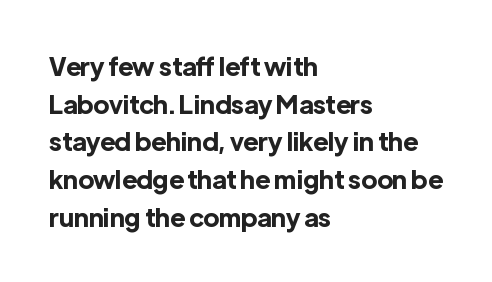
The image shows 25 px bold type, upright; set left-aligned, normal line spacing (1.51x), normal letter spacing, not underlined.
